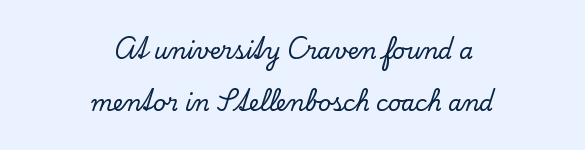
{"underline": "no", "align": "center", "line_spacing": "loose", "line_spacing_ratio": 2.38, "letter_spacing": "normal", "letter_spacing_em": 0.0, "glyph_px": 22}
